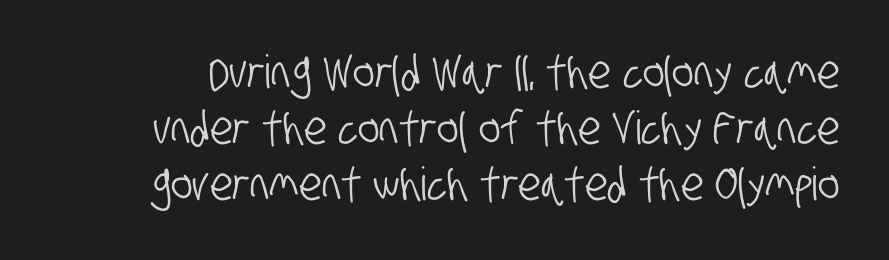
{"serif": "no", "width": "condensed", "stroke_contrast": "low", "x_height": "large", "monospaced": "no", "underline": "no", "line_spacing_ratio": 1.22, "letter_spacing": "normal", "letter_spacing_em": 0.0, "glyph_px": 46}
